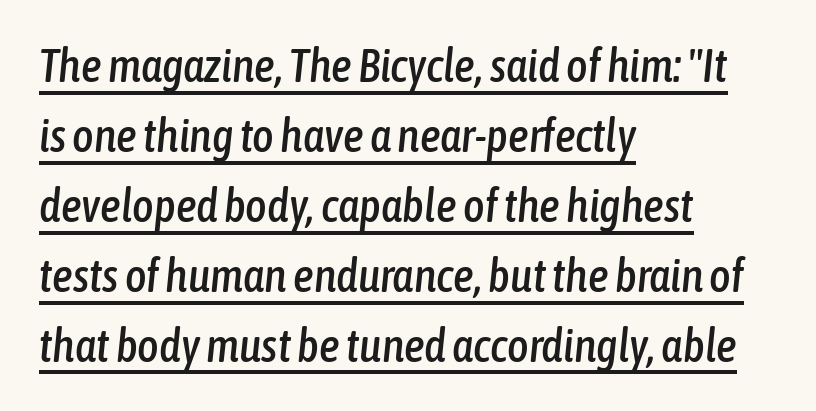
The image shows 46 px condensed type, italic (leaning right); set left-aligned, normal line spacing (1.52x), normal letter spacing, underlined; low stroke contrast and a medium x-height.
